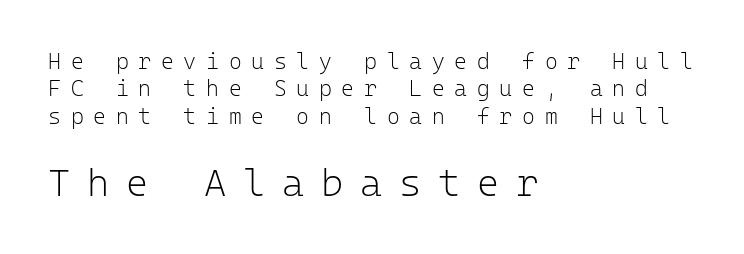
The image shows 38 px light sans-serif type, upright, monospaced; set left-aligned, line spacing 1.24x, unusually wide letter spacing (+0.44 em), not underlined; the second (bottom) block is 1.73x larger; low stroke contrast and a medium x-height.
